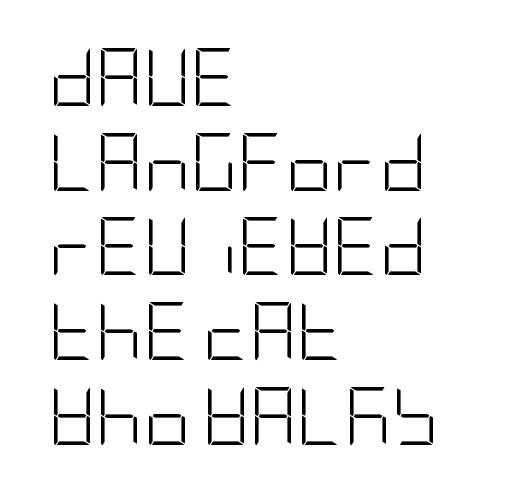
Q: Is the text bold? A: No.
Q: Is the text italic (slanted)? A: No, it is upright.
Q: Is the typeface a serif or a sans-serif typeface? A: Sans-serif.
Q: Is the text underlined? A: No.
Q: How is the paragraph aligned? A: Left-aligned.
Q: Is the spacing between letters normal or unusually wide? A: Normal.
Q: Is the spacing between lines tight, normal or loose? A: Normal.
Q: Width (condensed, normal, or wide)? A: Condensed.
Q: Stroke contrast? A: Low.
Q: x-height? A: Large.
